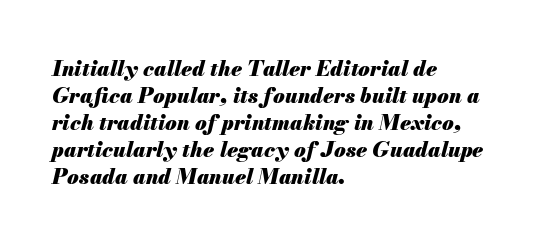
Regular leading. These lines are set flush left with a ragged right edge. It's the slanting kind of type. What stands out about the letter spacing? Nothing — it is the standard amount. Heavy-handed strokes throughout: this text is bold.
